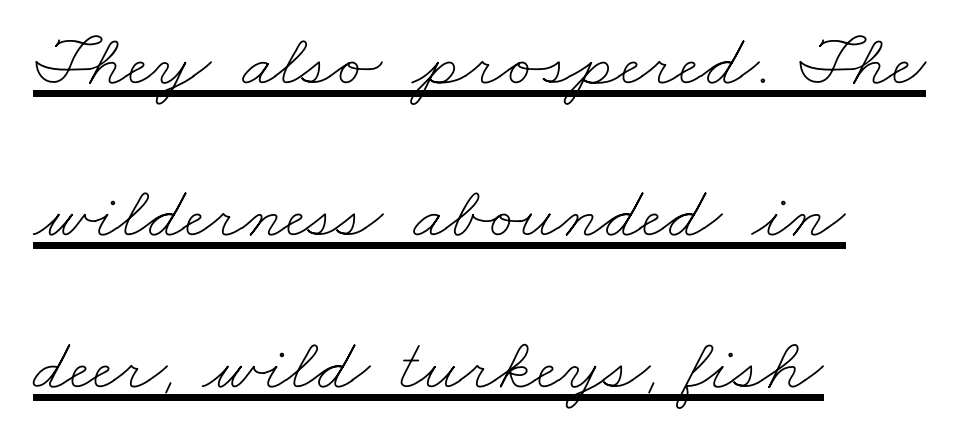
{"bold": "no", "weight": "thin", "width": "wide", "stroke_contrast": "low", "x_height": "small", "monospaced": "no", "underline": "yes", "align": "left", "line_spacing": "loose", "line_spacing_ratio": 2.03, "letter_spacing": "normal", "letter_spacing_em": 0.0, "glyph_px": 75}
